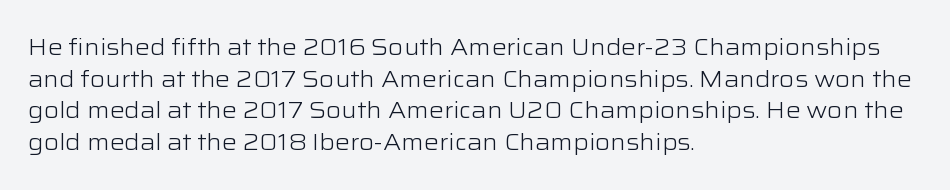
{"italic": "no", "bold": "no", "underline": "no", "align": "left", "line_spacing": "normal", "line_spacing_ratio": 1.38, "letter_spacing": "normal", "letter_spacing_em": 0.0, "glyph_px": 23}
